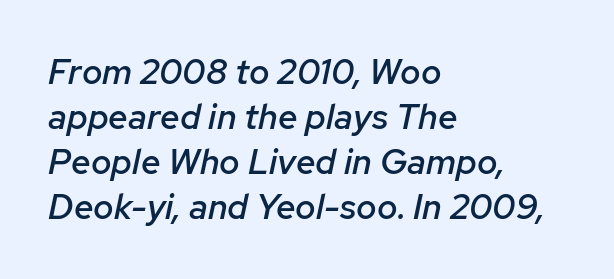
Descender tails drop into unmarked territory. Leading: standard. Caption: standard tracking, unaltered. The rendering applies a slant to the glyphs. The passage shown is semibold, sitting just below true bold. The rendering uses natural spacing where letterforms have individual widths.
